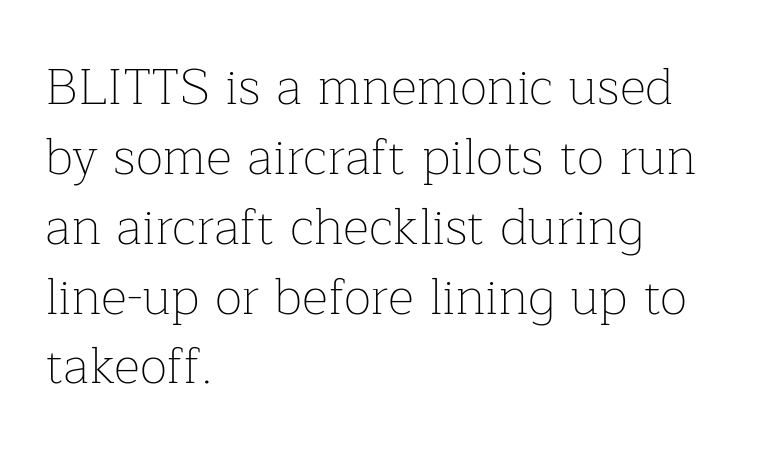
Q: Is the text bold? A: No.
Q: Is the text italic (slanted)? A: No, it is upright.
Q: Is the typeface a serif or a sans-serif typeface? A: Serif.
Q: Is the text underlined? A: No.
Q: How is the paragraph aligned? A: Left-aligned.
Q: Is the spacing between letters normal or unusually wide? A: Normal.
Q: Is the spacing between lines tight, normal or loose? A: Normal.
Q: Width (condensed, normal, or wide)? A: Normal.
Q: Stroke contrast? A: Low.
Q: x-height? A: Medium.
Q: Monospaced? A: No.
